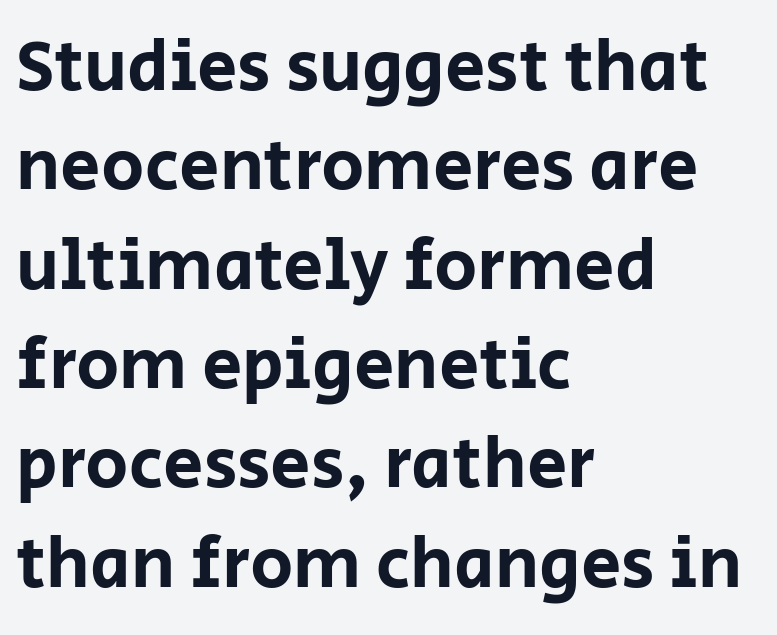
This is sans-serif lettering, the kind often seen on screens and signage. These lines keep a tight, regular rhythm from letter to letter. The letters advance in unequal steps, a hallmark of proportional type. This sample uses an upright cut, with every glyph sitting square on the baseline. Decoration check: the copy has no underline. Horizontally, the lines are justified to the leading edge only.
